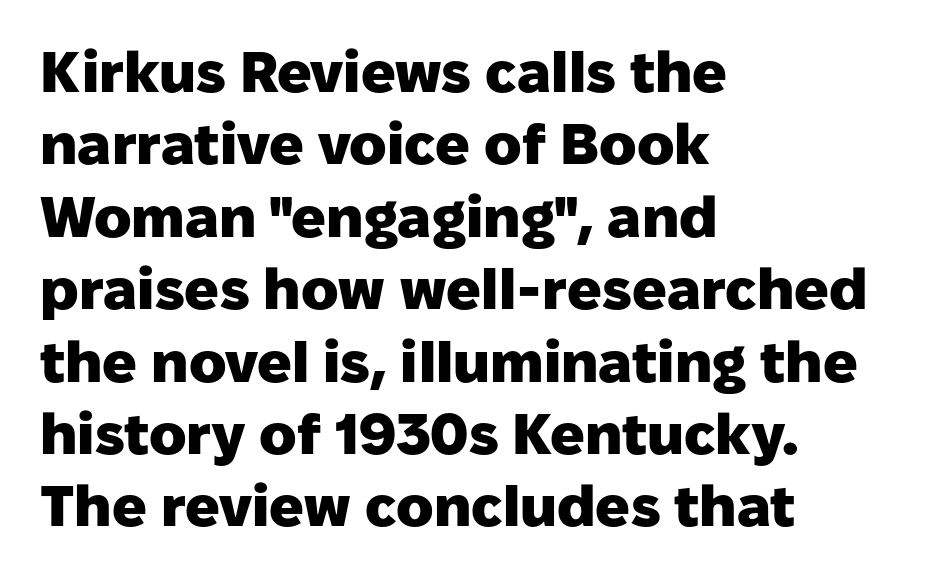
The image shows 57 px heavy sans-serif type, upright; set left-aligned, normal line spacing (1.27x), normal letter spacing, not underlined; low stroke contrast and a medium x-height.
